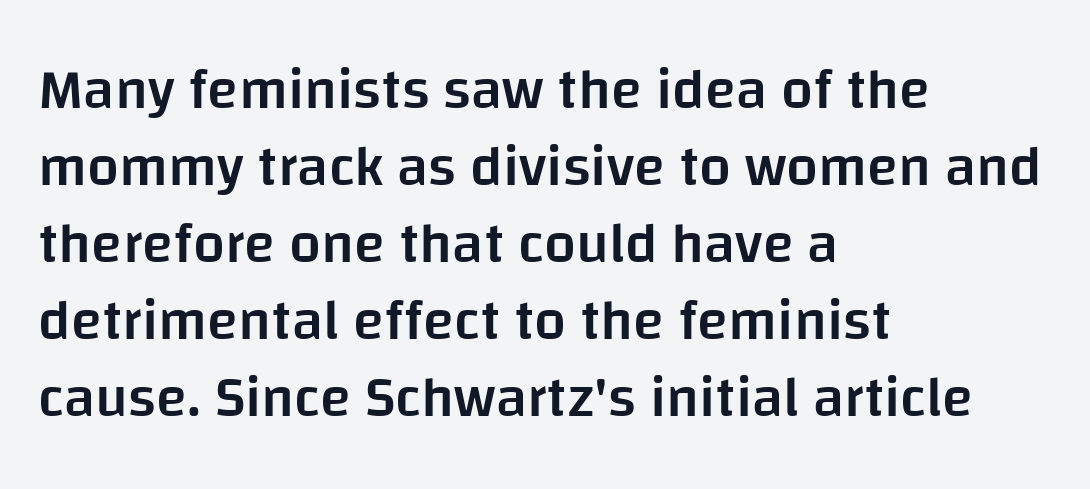
Here the designer chose a conventional face with non-uniform glyph widths. In terms of letterform style, serifs are entirely absent. Every character sits straight up, as roman type does. Descenders hang freely into open space. Standard letterfit; no display-style spreading of the glyphs. Leading: standard.
